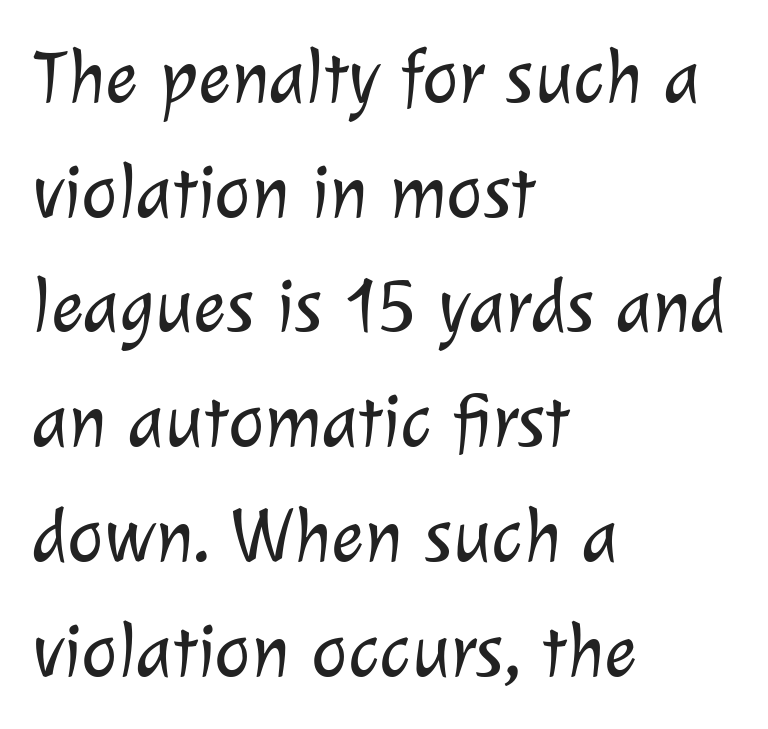
{"serif": "no", "bold": "no", "weight": "light", "width": "normal", "stroke_contrast": "low", "x_height": "medium", "monospaced": "no", "underline": "no", "align": "left", "line_spacing": "normal", "line_spacing_ratio": 1.49, "letter_spacing": "normal", "letter_spacing_em": 0.0, "glyph_px": 77}
